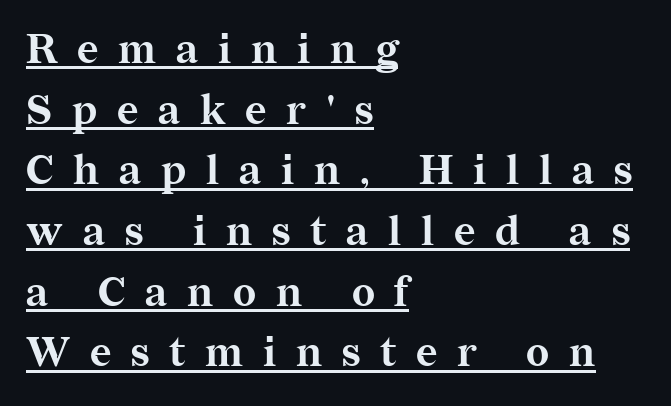
The image shows 41 px bold serif type, upright; set left-aligned, normal line spacing (1.48x), unusually wide letter spacing (+0.48 em), underlined; medium stroke contrast and a medium x-height.
